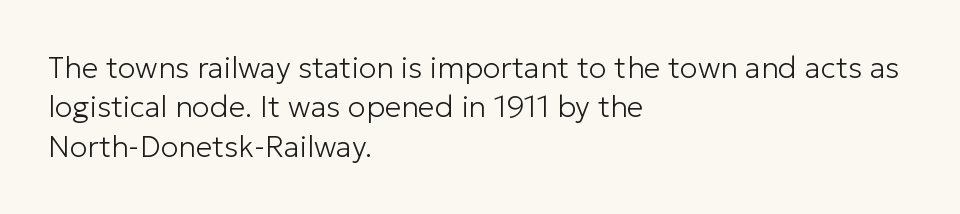
Anything drawn beneath the words? Only blank space. The rendering shows plain stroke endings on the letterforms — a sans-serif design. This rendering uses left alignment, leaving the right contour irregular. These lines were composed using upright roman letters. The letters advance in unequal steps, a hallmark of proportional type.
